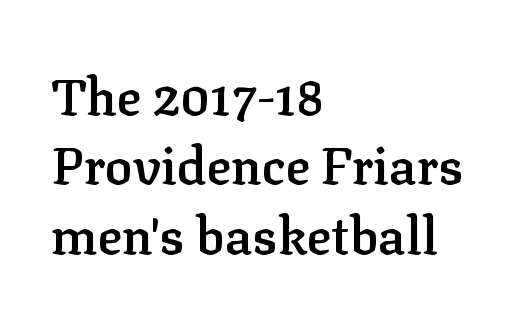
Q: Is the text bold? A: Semi-bold.
Q: Is the text italic (slanted)? A: No, it is upright.
Q: Is the typeface a serif or a sans-serif typeface? A: Serif.
Q: Is the text underlined? A: No.
Q: How is the paragraph aligned? A: Left-aligned.
Q: Is the spacing between letters normal or unusually wide? A: Normal.
Q: Is the spacing between lines tight, normal or loose? A: Normal.
Q: Width (condensed, normal, or wide)? A: Normal.
Q: Stroke contrast? A: Low.
Q: x-height? A: Medium.
Q: Monospaced? A: No.
